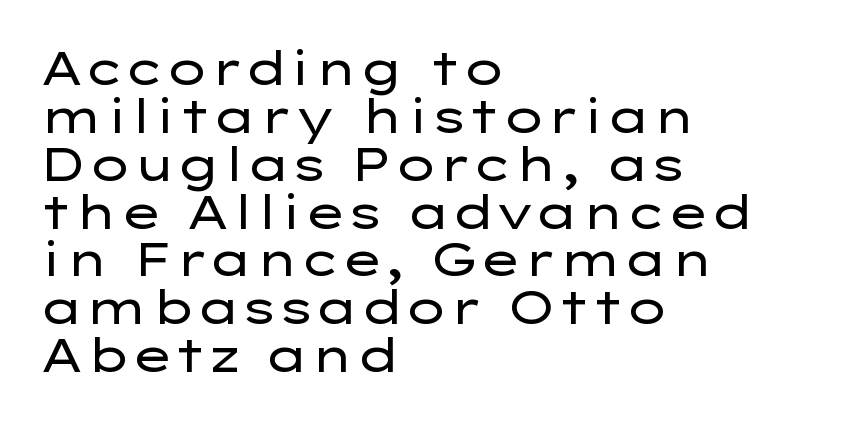
Q: Is the text bold? A: No.
Q: Is the text italic (slanted)? A: No, it is upright.
Q: Is the typeface a serif or a sans-serif typeface? A: Sans-serif.
Q: Is the text underlined? A: No.
Q: How is the paragraph aligned? A: Left-aligned.
Q: Is the spacing between letters normal or unusually wide? A: Normal.
Q: Is the spacing between lines tight, normal or loose? A: Tight.
Q: Width (condensed, normal, or wide)? A: Wide.
Q: Stroke contrast? A: Low.
Q: x-height? A: Medium.
Q: Monospaced? A: No.
